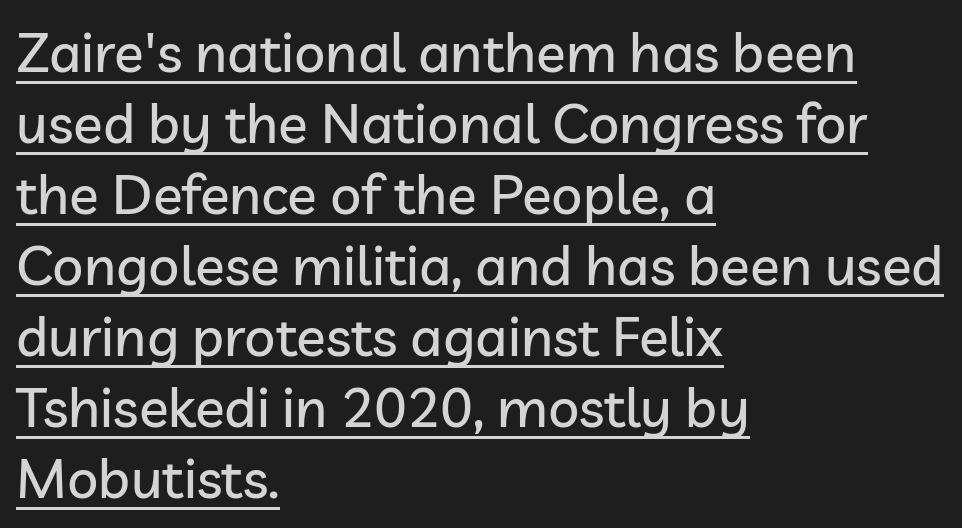
Q: Is the text italic (slanted)? A: No, it is upright.
Q: Is the typeface a serif or a sans-serif typeface? A: Sans-serif.
Q: Is the text underlined? A: Yes.
Q: How is the paragraph aligned? A: Left-aligned.
Q: Is the spacing between letters normal or unusually wide? A: Normal.
Q: Is the spacing between lines tight, normal or loose? A: Normal.
Q: Width (condensed, normal, or wide)? A: Normal.
Q: Stroke contrast? A: Low.
Q: x-height? A: Medium.
Q: Monospaced? A: No.
